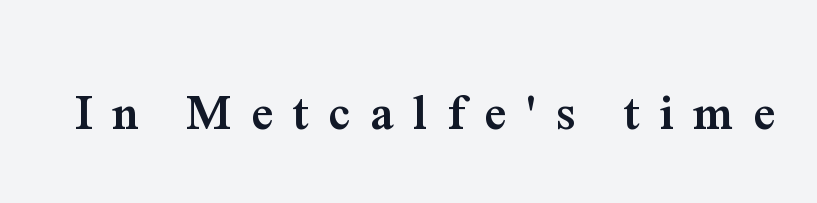
Q: Is the text bold? A: Yes.
Q: Is the text italic (slanted)? A: No, it is upright.
Q: Is the typeface a serif or a sans-serif typeface? A: Serif.
Q: Is the text underlined? A: No.
Q: Is the spacing between letters normal or unusually wide? A: Unusually wide.
Q: Width (condensed, normal, or wide)? A: Normal.
Q: Stroke contrast? A: Medium.
Q: x-height? A: Medium.
Q: Monospaced? A: No.
